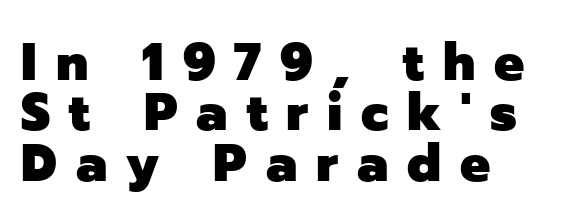
{"serif": "no", "italic": "no", "bold": "yes", "weight": "heavy", "width": "normal", "stroke_contrast": "low", "x_height": "medium", "monospaced": "no", "underline": "no", "align": "left", "line_spacing": "tight", "line_spacing_ratio": 0.95, "letter_spacing": "wide", "letter_spacing_em": 0.36, "glyph_px": 53}
